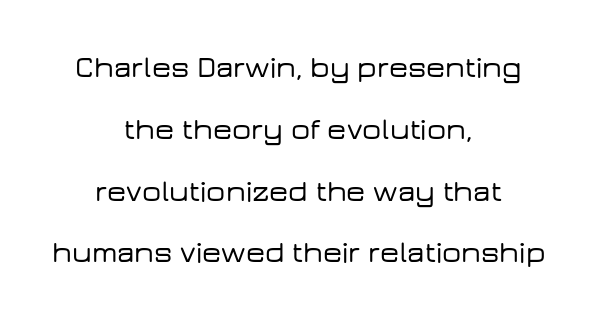
Regarding serifs, this sample does without them. Quick note: underline off. Tall strokes in this sample are plumb rather than angled. Baseline-to-baseline distance is far greater than the letter height. The setting favours the middle, as headings and verse often do. Short note: letters normally spaced.
